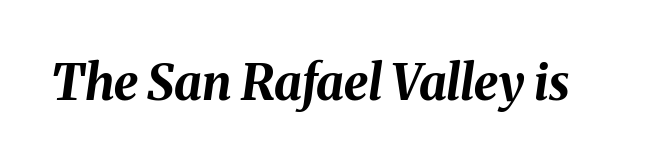
{"italic": "yes", "lean": "right", "slant_degrees": 8, "bold": "yes", "weight": "bold", "width": "normal", "stroke_contrast": "medium", "x_height": "medium", "monospaced": "no", "underline": "no", "letter_spacing": "normal", "letter_spacing_em": 0.0, "glyph_px": 49}
